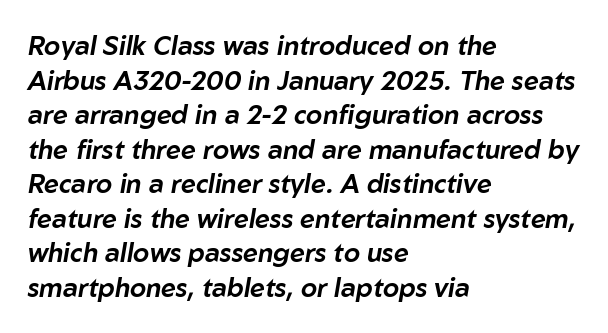
Q: Is the text italic (slanted)? A: Yes, it leans right by about 10 degrees.
Q: Is the text underlined? A: No.
Q: How is the paragraph aligned? A: Left-aligned.
Q: Is the spacing between letters normal or unusually wide? A: Normal.
Q: Is the spacing between lines tight, normal or loose? A: Normal.
